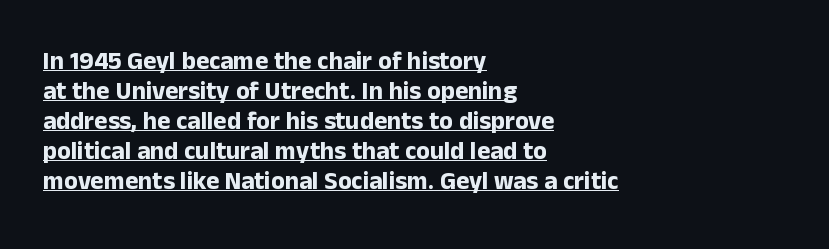
{"italic": "no", "bold": "yes", "underline": "yes", "align": "left", "line_spacing_ratio": 1.2, "letter_spacing": "normal", "letter_spacing_em": 0.0, "glyph_px": 25}
